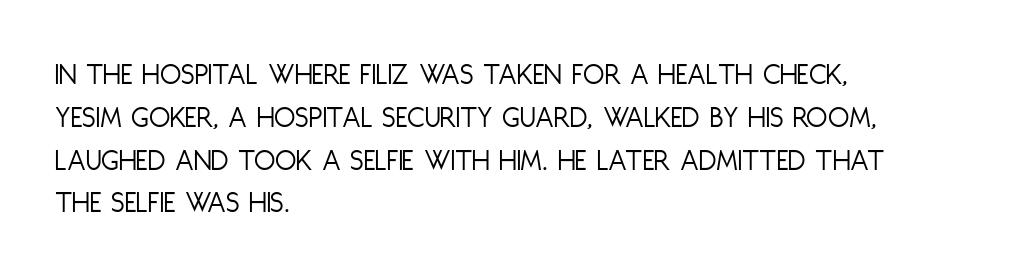
Caption: standard tracking, unaltered. A typesetter would call this leading conventional body-copy spacing. The font sits on the lighter half of the weight spectrum, regular included. Does the copy run flush right? No — it runs flush left.
